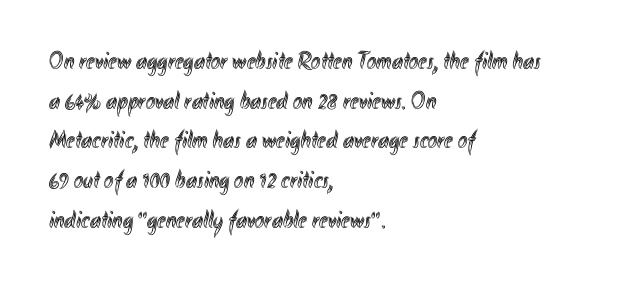
Words appear dense and cohesive because spacing is normal. Horizontally, the lines are justified to the leading edge only. Leading matches the norm, producing a regular column. Each row of text sits above clean, open space.
